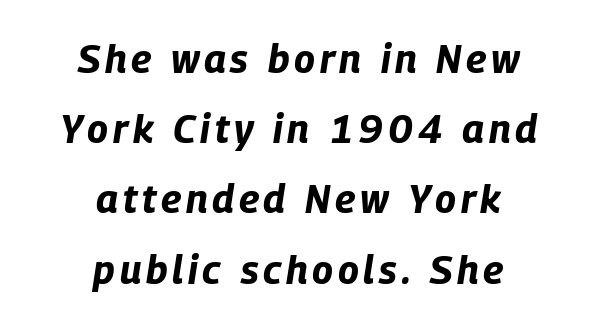
{"italic": "yes", "lean": "right", "slant_degrees": 9, "bold": "yes", "weight": "bold", "width": "condensed", "stroke_contrast": "low", "x_height": "large", "monospaced": "no", "underline": "no", "align": "center", "line_spacing_ratio": 1.8, "glyph_px": 39}
